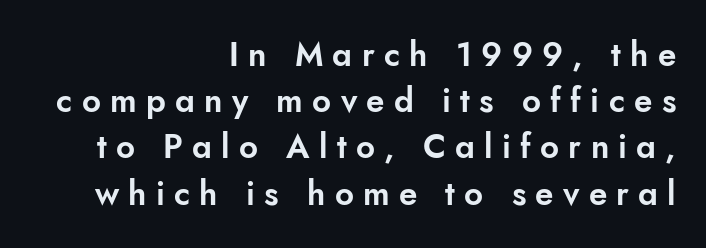
Is this a fixed-width face? No — the glyphs have proportional, varying widths. The block of text has a typical density, with ordinary space between rows. The type family on display is of the sans-serif kind. The face used here is rendered with a markedly widened letterfit. Notice how the passage keeps a crisp vertical edge on the right only.
